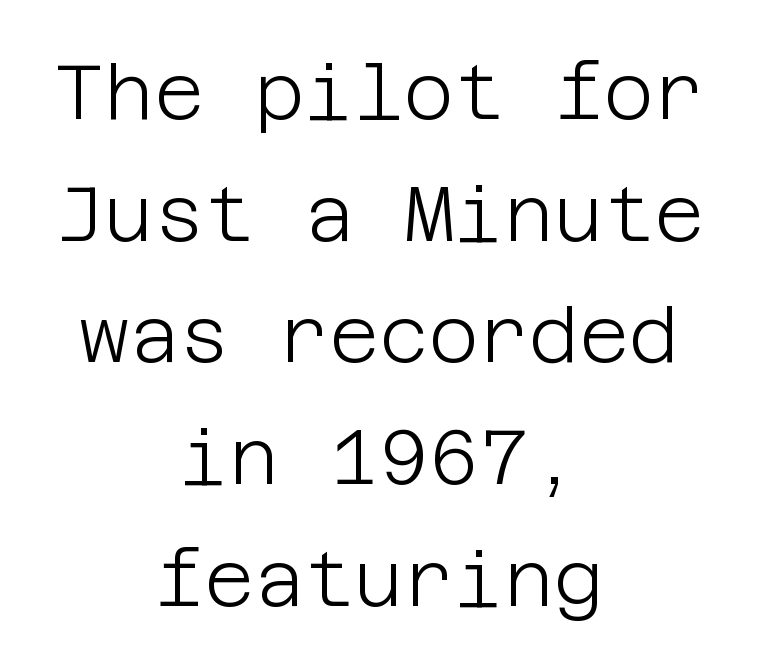
Q: Is the text bold? A: No.
Q: Is the text italic (slanted)? A: No, it is upright.
Q: Is the typeface a serif or a sans-serif typeface? A: Sans-serif.
Q: Is the text underlined? A: No.
Q: How is the paragraph aligned? A: Centered.
Q: Is the spacing between letters normal or unusually wide? A: Normal.
Q: Is the spacing between lines tight, normal or loose? A: Normal.
Q: Width (condensed, normal, or wide)? A: Normal.
Q: Stroke contrast? A: Low.
Q: x-height? A: Large.
